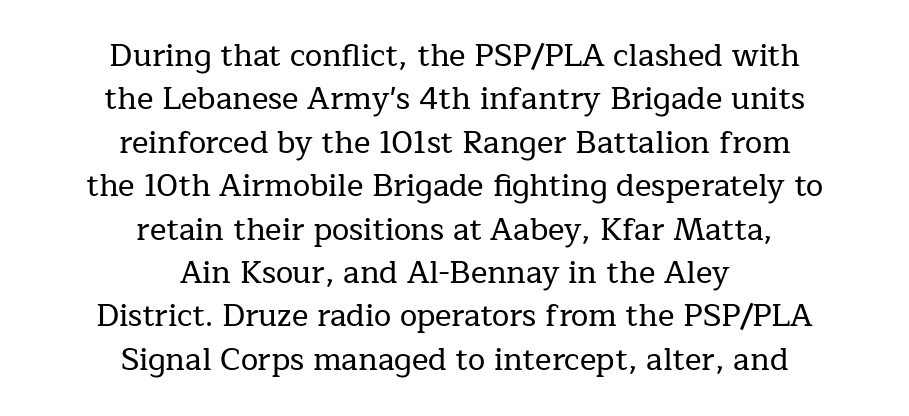
The image shows 31 px serif type, upright; set centered, normal line spacing (1.4x), normal letter spacing, not underlined; low stroke contrast and a medium x-height.
